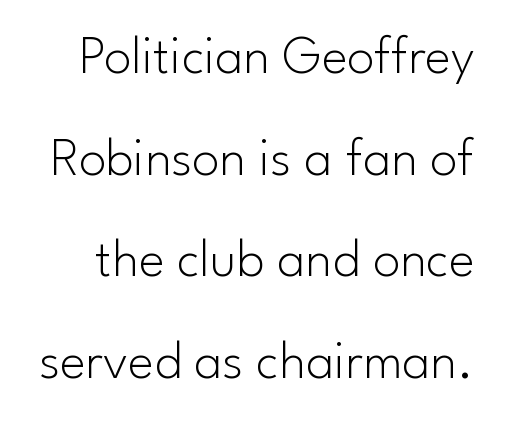
{"serif": "no", "italic": "no", "bold": "no", "weight": "light", "width": "normal", "stroke_contrast": "low", "x_height": "small", "monospaced": "no", "underline": "no", "line_spacing_ratio": 1.85, "letter_spacing": "normal", "letter_spacing_em": 0.0, "glyph_px": 55}
